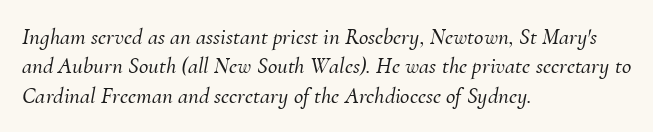
The image shows 23 px text type, italic (leaning right); set left-aligned, normal line spacing (1.28x), normal letter spacing, not underlined.
